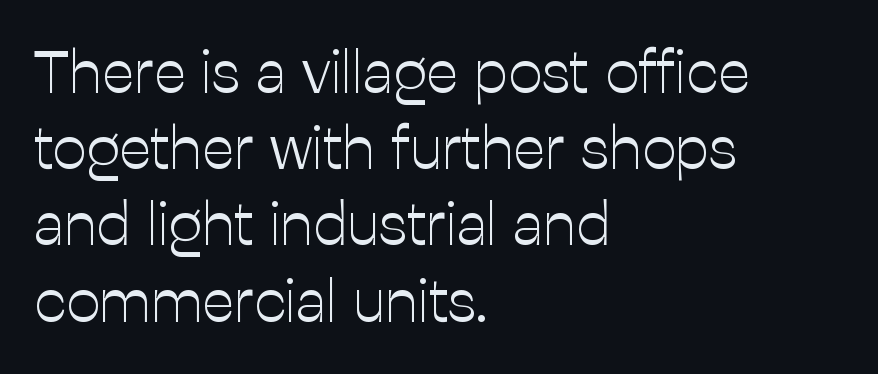
The letterforms sit shoulder to shoulder at normal distance. Regular leading. Ordinary non-slanted type is in use. Horizontal alignment here is leftward, the default for most running prose.
